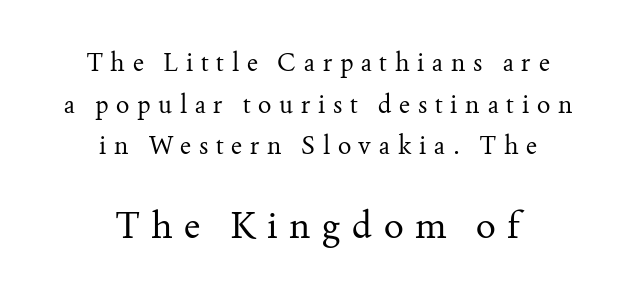
Caption: face not bold, strokes unweighted. In terms of posture, this sample is upright. Words float on clear page, feet unadorned. Does the leading feel generous? No, just average. Compared with a flush-left layout, this one balances lines on the center instead. Character size in the trailing block exceeds that of the leading block.
